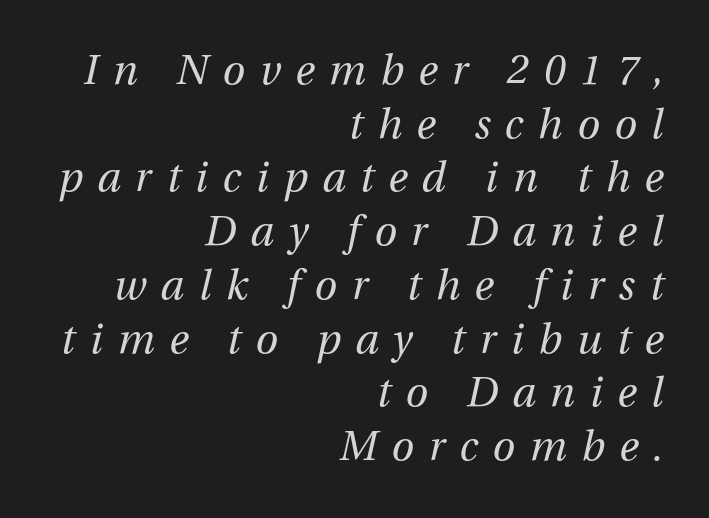
Q: Is the text bold? A: No.
Q: Is the text italic (slanted)? A: Yes, it leans right by about 12 degrees.
Q: Is the text underlined? A: No.
Q: How is the paragraph aligned? A: Right-aligned.
Q: Is the spacing between letters normal or unusually wide? A: Unusually wide.
Q: Is the spacing between lines tight, normal or loose? A: Normal.
Q: Width (condensed, normal, or wide)? A: Normal.
Q: Stroke contrast? A: Medium.
Q: x-height? A: Medium.
Q: Monospaced? A: No.
